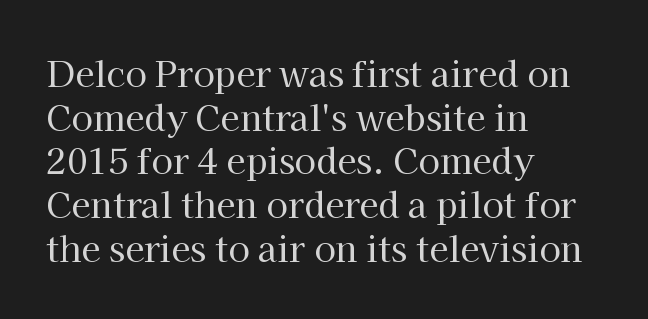
Q: Is the text bold? A: No.
Q: Is the text italic (slanted)? A: No, it is upright.
Q: Is the typeface a serif or a sans-serif typeface? A: Serif.
Q: Is the text underlined? A: No.
Q: How is the paragraph aligned? A: Left-aligned.
Q: Is the spacing between letters normal or unusually wide? A: Normal.
Q: Is the spacing between lines tight, normal or loose? A: Normal.
Q: Width (condensed, normal, or wide)? A: Normal.
Q: Stroke contrast? A: High.
Q: x-height? A: Medium.
Q: Monospaced? A: No.
